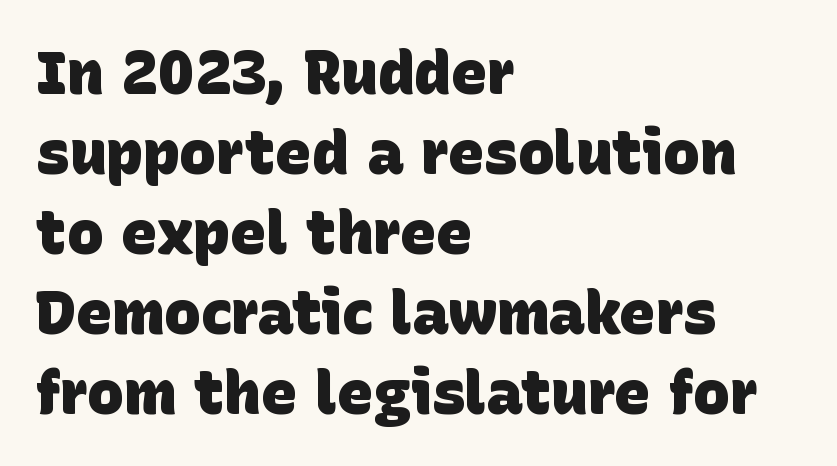
The image shows 61 px heavy sans-serif type; set left-aligned, normal line spacing (1.31x), normal letter spacing, not underlined; low stroke contrast and a large x-height.
